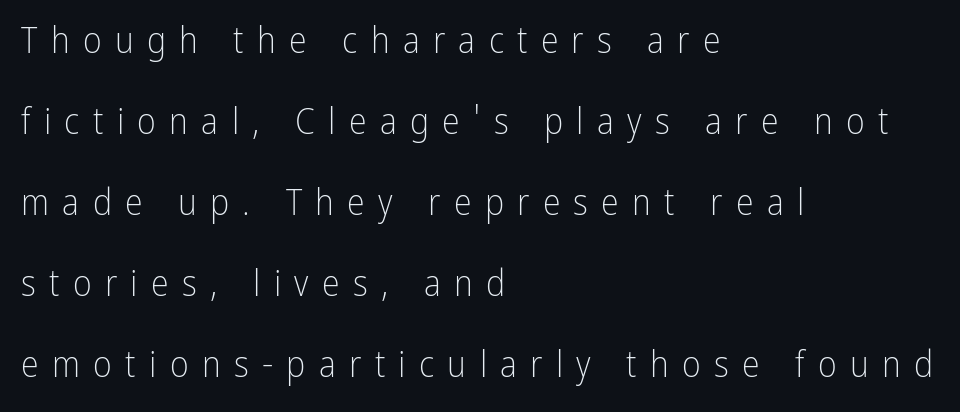
Compared with typical paragraphs, the rows here are farther apart. The rendering anchors every line to the left-hand side. Nothing heavy about these letters — not bold at all. Caption: expanded tracking, letters set apart. These lines are composed in type without serifs. The words here are not underlined.
